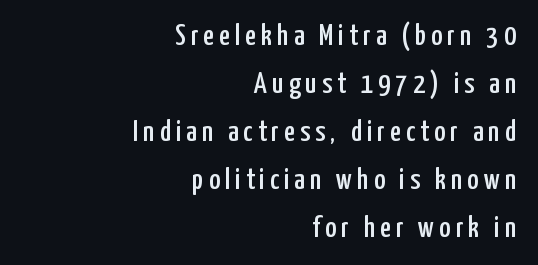
{"serif": "no", "italic": "no", "width": "condensed", "stroke_contrast": "low", "x_height": "medium", "monospaced": "no", "underline": "no", "align": "right", "line_spacing": "normal", "line_spacing_ratio": 1.6, "glyph_px": 30}
